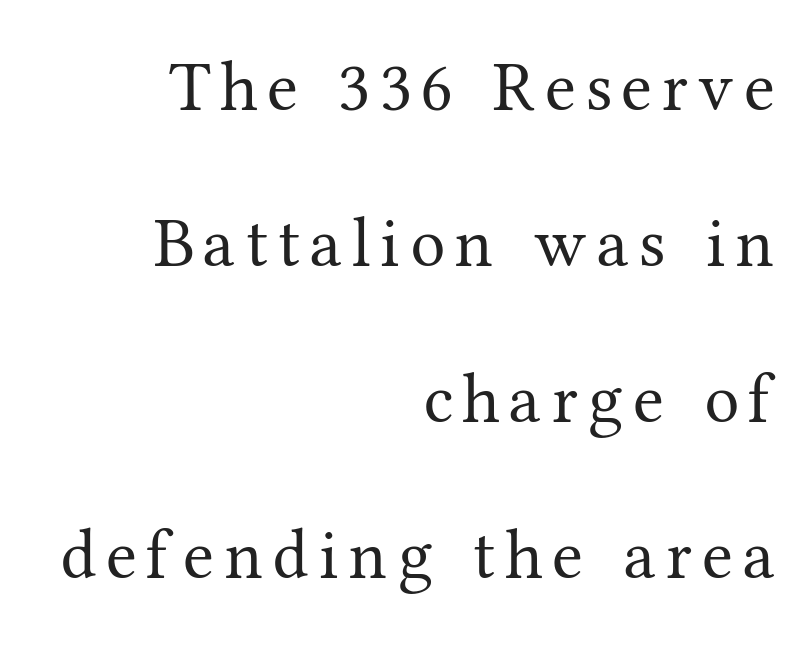
The image shows 70 px regular-weight serif type, upright; set right-aligned, loose line spacing (2.23x), not underlined; medium stroke contrast and a medium x-height.
